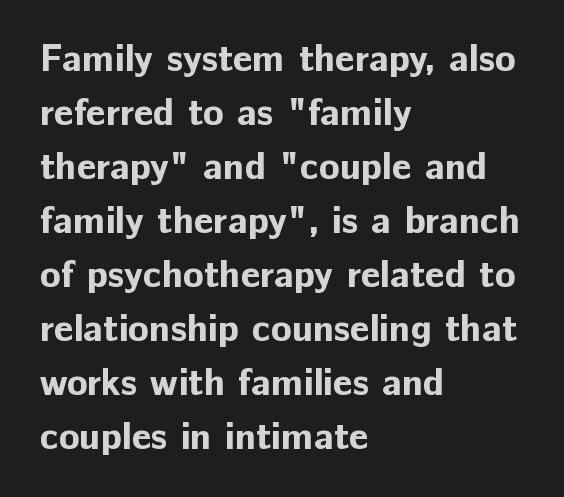
The image shows 38 px bold sans-serif type, upright; set left-aligned, normal line spacing (1.42x), normal letter spacing, not underlined; low stroke contrast and a medium x-height.
